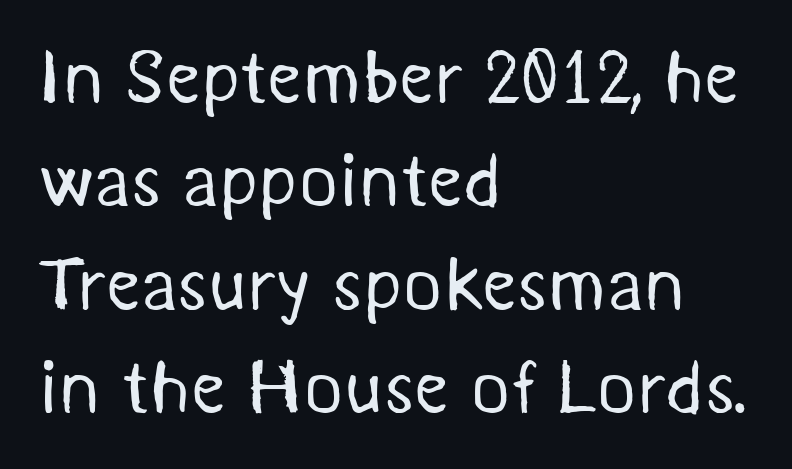
Horizontal alignment here is leftward, the default for most running prose. Spacing verdict: proportional, widths tailored to each character. Glyph-to-glyph distance matches everyday printed text. One glance says typical: line gaps are just what's usual. Stroke thickness stays within the range of a standard reading face or lighter. Clear beneath every line of the passage.
